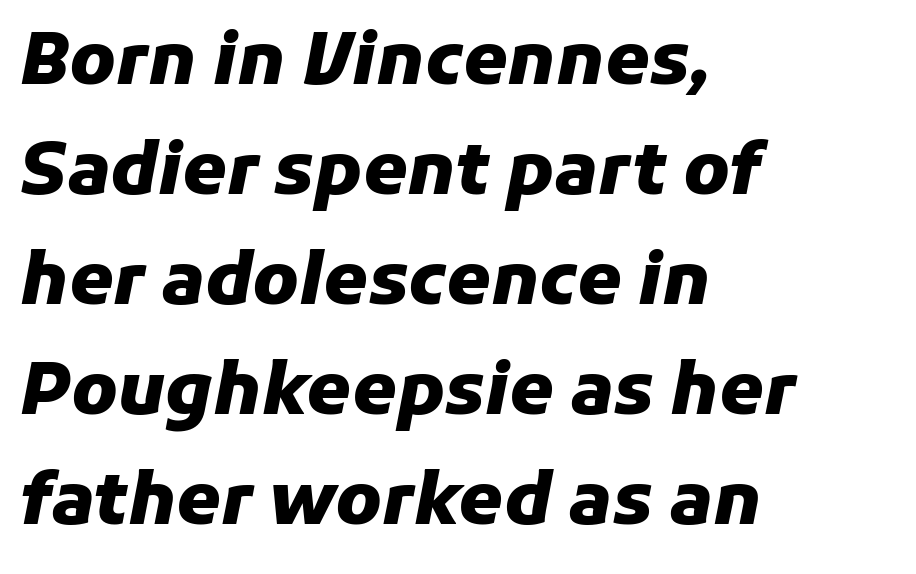
{"italic": "yes", "lean": "right", "slant_degrees": 11, "bold": "yes", "weight": "heavy", "width": "normal", "stroke_contrast": "low", "x_height": "medium", "monospaced": "no", "underline": "no", "align": "left", "line_spacing": "normal", "line_spacing_ratio": 1.55, "letter_spacing": "normal", "letter_spacing_em": 0.0, "glyph_px": 71}
